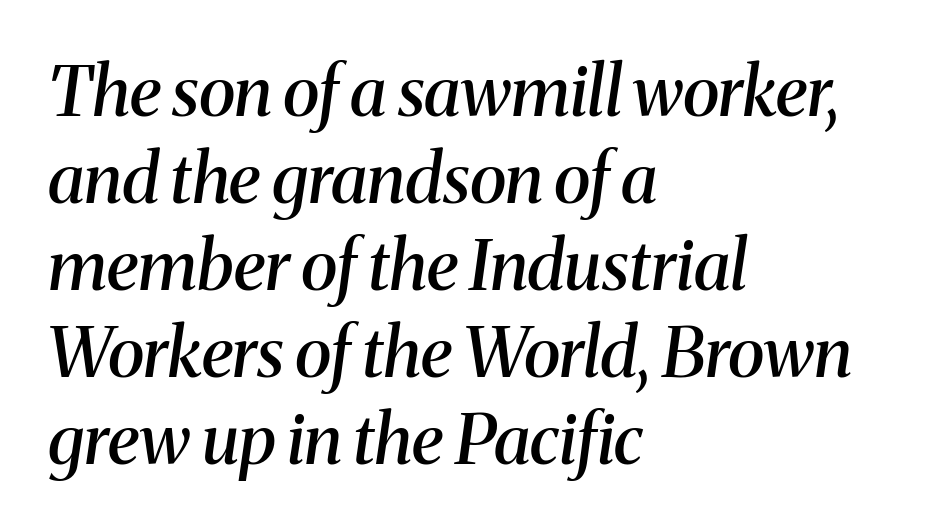
Q: Is the text bold? A: Semi-bold.
Q: Is the text italic (slanted)? A: Yes, it leans right by about 8 degrees.
Q: Is the typeface a serif or a sans-serif typeface? A: Serif.
Q: Is the text underlined? A: No.
Q: How is the paragraph aligned? A: Left-aligned.
Q: Is the spacing between letters normal or unusually wide? A: Normal.
Q: Is the spacing between lines tight, normal or loose? A: Normal.
Q: Width (condensed, normal, or wide)? A: Normal.
Q: Stroke contrast? A: Medium.
Q: x-height? A: Medium.
Q: Monospaced? A: No.
